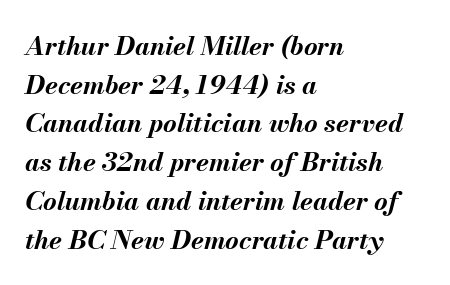
{"italic": "yes", "lean": "right", "slant_degrees": 13, "bold": "yes", "underline": "no", "align": "left", "line_spacing": "normal", "line_spacing_ratio": 1.49, "letter_spacing": "normal", "letter_spacing_em": 0.0, "glyph_px": 26}
